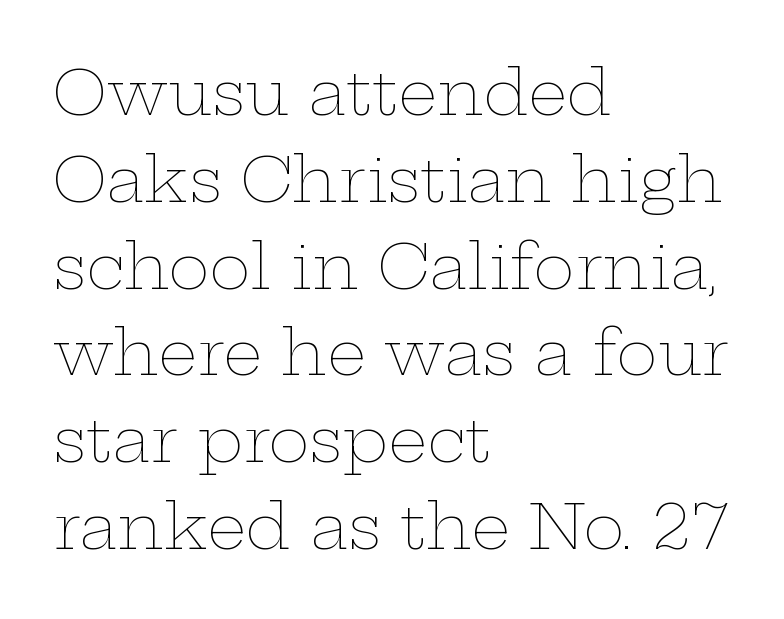
{"italic": "no", "bold": "no", "weight": "thin", "width": "wide", "stroke_contrast": "low", "x_height": "medium", "monospaced": "no", "underline": "no", "align": "left", "line_spacing": "normal", "line_spacing_ratio": 1.4, "letter_spacing": "normal", "letter_spacing_em": 0.0, "glyph_px": 62}
